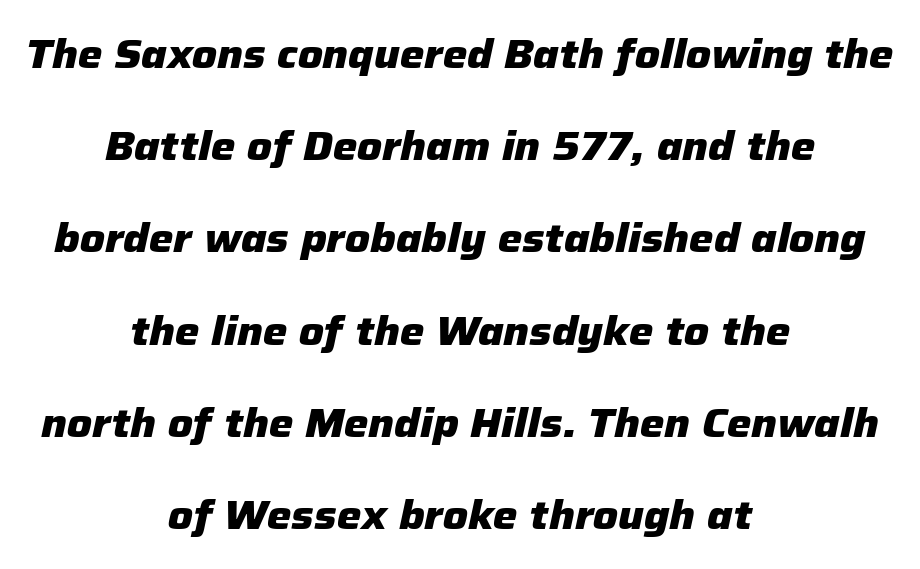
Q: Is the text bold? A: Yes.
Q: Is the text italic (slanted)? A: Yes, it leans right by about 12 degrees.
Q: Is the text underlined? A: No.
Q: How is the paragraph aligned? A: Centered.
Q: Is the spacing between letters normal or unusually wide? A: Normal.
Q: Is the spacing between lines tight, normal or loose? A: Loose.
Q: Width (condensed, normal, or wide)? A: Normal.
Q: Stroke contrast? A: Low.
Q: x-height? A: Medium.
Q: Monospaced? A: No.
